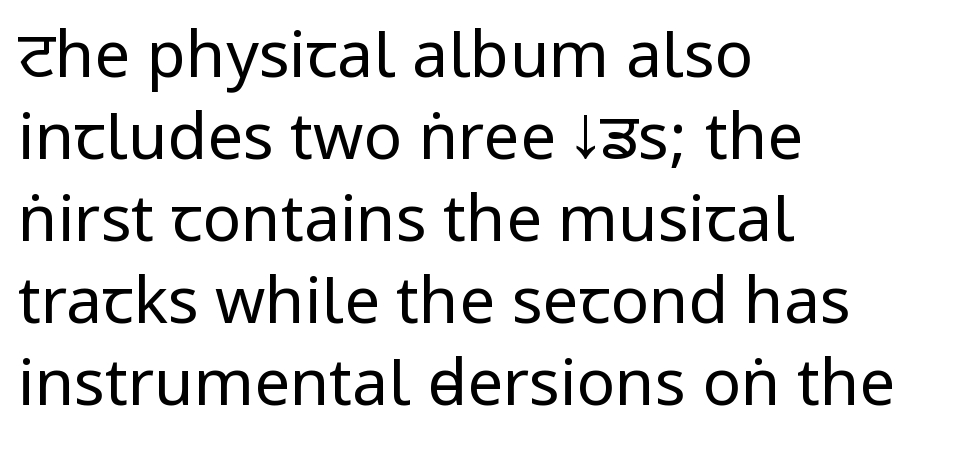
{"serif": "no", "italic": "no", "bold": "no", "weight": "regular", "width": "condensed", "stroke_contrast": "low", "x_height": "large", "monospaced": "no", "underline": "no", "align": "left", "line_spacing": "normal", "line_spacing_ratio": 1.28, "letter_spacing": "normal", "letter_spacing_em": 0.0, "glyph_px": 64}
